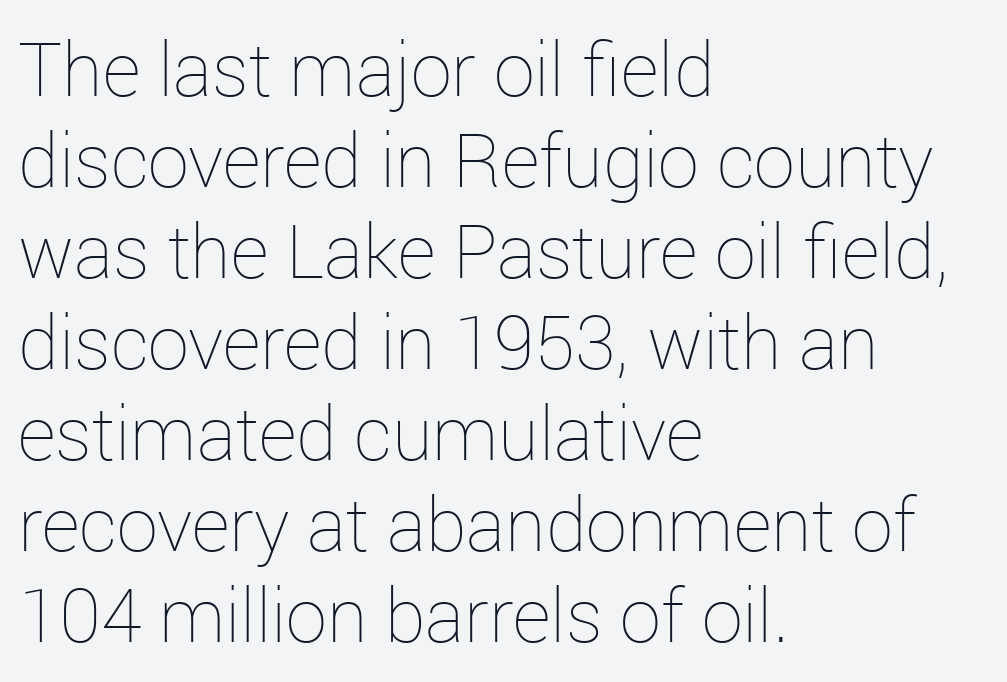
{"italic": "no", "bold": "no", "weight": "thin", "width": "normal", "stroke_contrast": "low", "x_height": "medium", "monospaced": "no", "underline": "no", "align": "left", "line_spacing_ratio": 1.23, "letter_spacing": "normal", "letter_spacing_em": 0.0, "glyph_px": 74}
